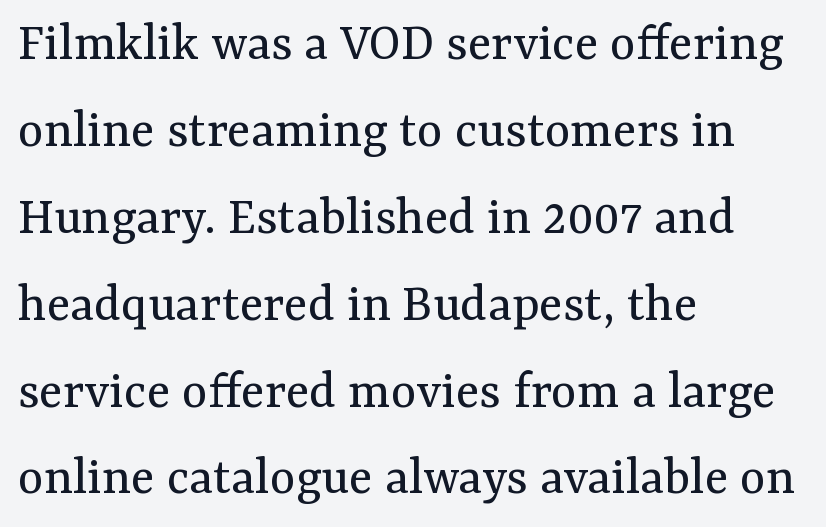
{"serif": "yes", "italic": "no", "bold": "no", "weight": "regular", "width": "normal", "stroke_contrast": "medium", "x_height": "medium", "monospaced": "no", "underline": "no", "align": "left", "line_spacing": "normal", "line_spacing_ratio": 1.58, "letter_spacing": "normal", "letter_spacing_em": 0.0, "glyph_px": 55}
